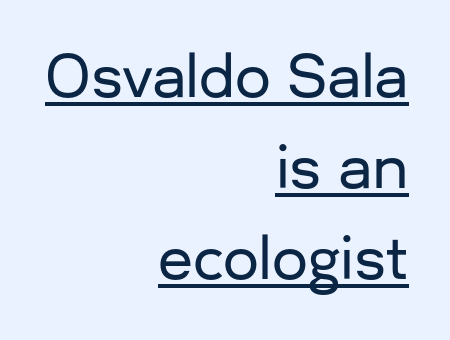
Is there much room between lines? A standard amount, neither cramped nor airy. Quick note: underline on. Does extra space separate the letters? No, they use regular spacing. Posture: upright roman.
